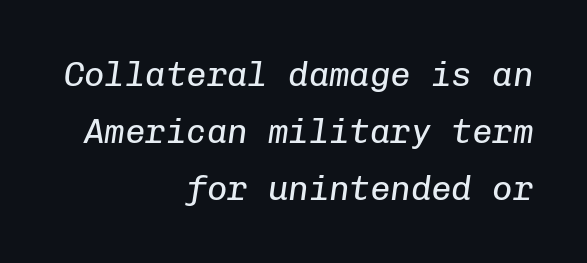
The image shows 34 px regular-weight type, italic (leaning right), monospaced; set right-aligned, normal line spacing (1.67x), normal letter spacing, not underlined; low stroke contrast and a medium x-height.
